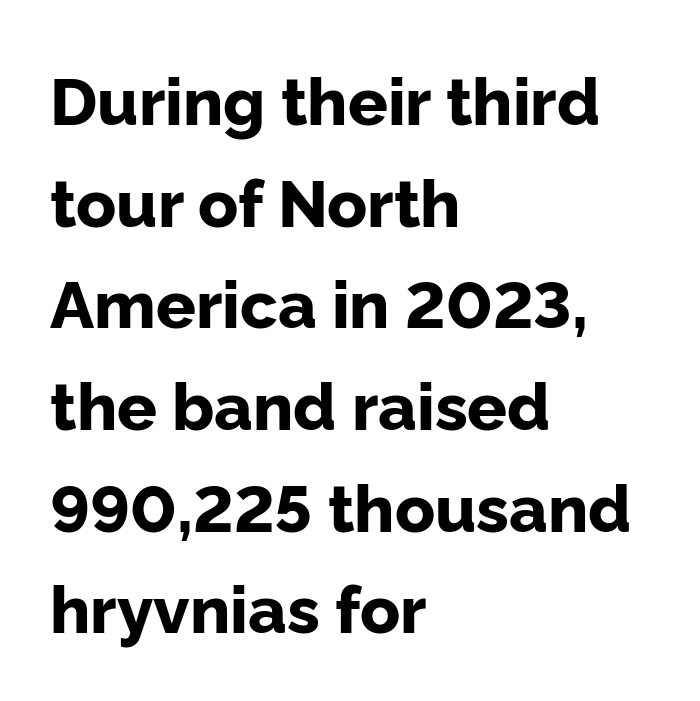
Q: Is the text bold? A: Yes.
Q: Is the text italic (slanted)? A: No, it is upright.
Q: Is the typeface a serif or a sans-serif typeface? A: Sans-serif.
Q: Is the text underlined? A: No.
Q: How is the paragraph aligned? A: Left-aligned.
Q: Is the spacing between letters normal or unusually wide? A: Normal.
Q: Is the spacing between lines tight, normal or loose? A: Normal.
Q: Width (condensed, normal, or wide)? A: Normal.
Q: Stroke contrast? A: Low.
Q: x-height? A: Medium.
Q: Monospaced? A: No.
